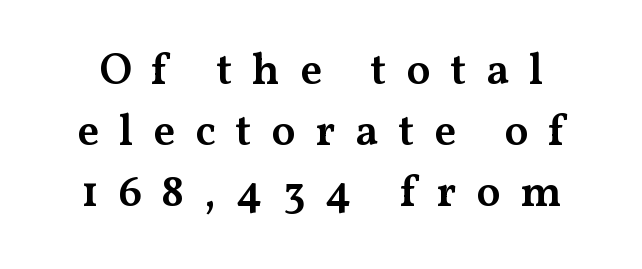
Q: Is the text bold? A: Semi-bold.
Q: Is the text italic (slanted)? A: No, it is upright.
Q: Is the typeface a serif or a sans-serif typeface? A: Serif.
Q: Is the text underlined? A: No.
Q: Is the spacing between letters normal or unusually wide? A: Unusually wide.
Q: Is the spacing between lines tight, normal or loose? A: Normal.
Q: Width (condensed, normal, or wide)? A: Wide.
Q: Stroke contrast? A: Medium.
Q: x-height? A: Medium.
Q: Monospaced? A: No.
